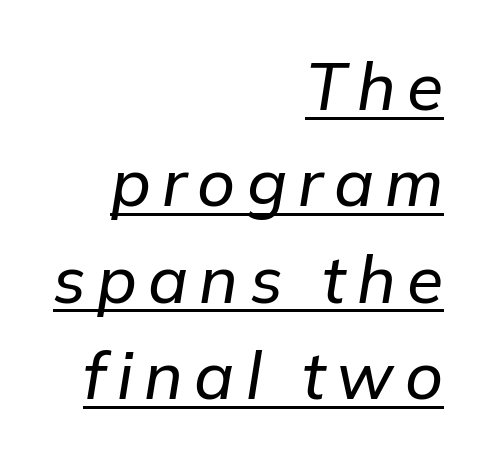
Q: Is the text italic (slanted)? A: Yes, it leans right by about 9 degrees.
Q: Is the text underlined? A: Yes.
Q: How is the paragraph aligned? A: Right-aligned.
Q: Is the spacing between lines tight, normal or loose? A: Normal.
Q: Width (condensed, normal, or wide)? A: Normal.
Q: Stroke contrast? A: Low.
Q: x-height? A: Medium.
Q: Monospaced? A: No.
